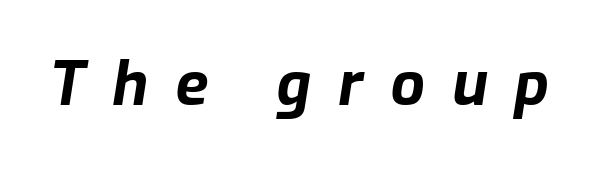
Q: Is the text bold? A: Yes.
Q: Is the text italic (slanted)? A: Yes, it leans right by about 9 degrees.
Q: Is the text underlined? A: No.
Q: Is the spacing between letters normal or unusually wide? A: Unusually wide.
Q: Width (condensed, normal, or wide)? A: Normal.
Q: Stroke contrast? A: Low.
Q: x-height? A: Medium.
Q: Monospaced? A: No.
